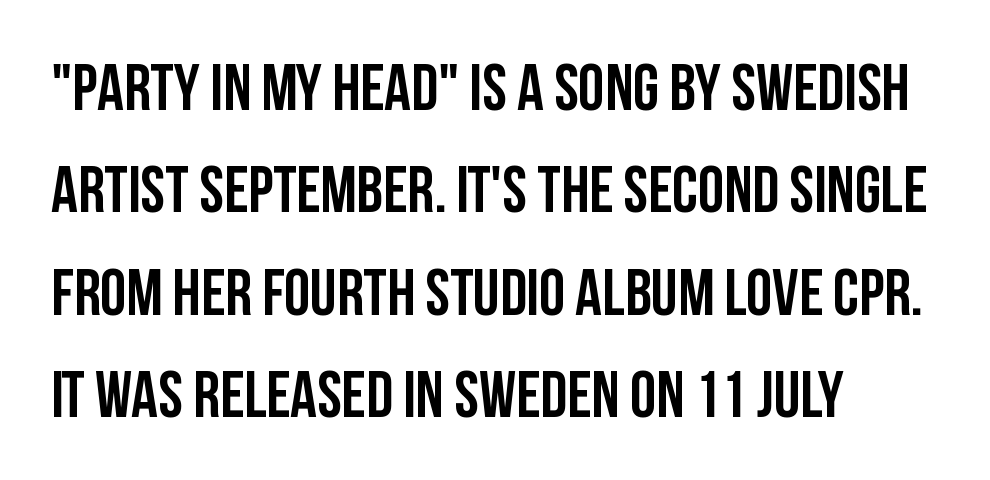
Clear beneath every line of the passage. Serif or sans? Sans — the stroke terminals are bare. These words are printed bold, with thick strokes throughout. Tracking value appears to be zero — textbook default spacing.
